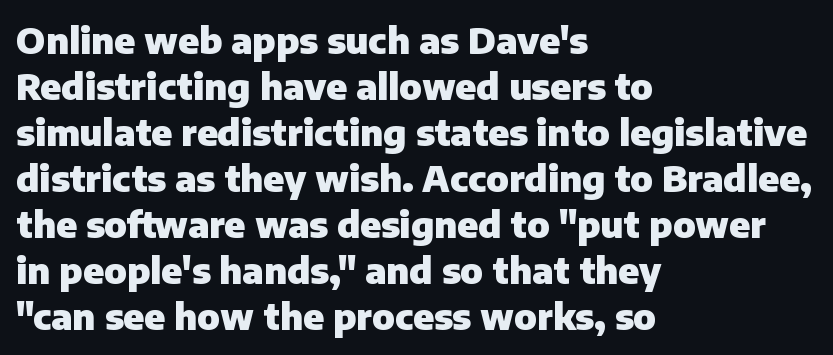
The image shows 36 px heavy sans-serif type, upright; set left-aligned, normal line spacing (1.28x), normal letter spacing, not underlined; low stroke contrast and a medium x-height.
